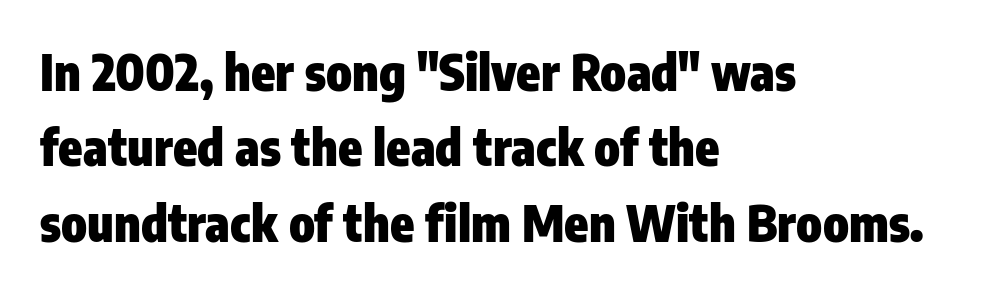
Each letter keeps its own natural width here, so spacing adapts to shape. This sample is left-justified, so line endings fall wherever the words run out. How are the letters spaced? Ordinarily, with no added tracking. Every character sits straight up, as roman type does. Stroke thickness is high; the sample reads as a true bold. What kind of face is this? One without serifs — a sans.
